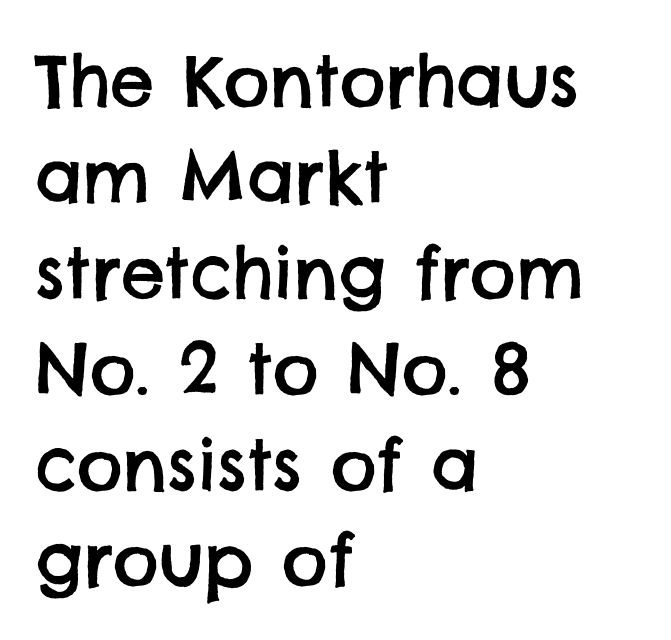
{"serif": "no", "width": "normal", "stroke_contrast": "low", "x_height": "large", "monospaced": "no", "underline": "no", "align": "left", "line_spacing": "normal", "line_spacing_ratio": 1.37, "letter_spacing": "normal", "letter_spacing_em": 0.0, "glyph_px": 70}
